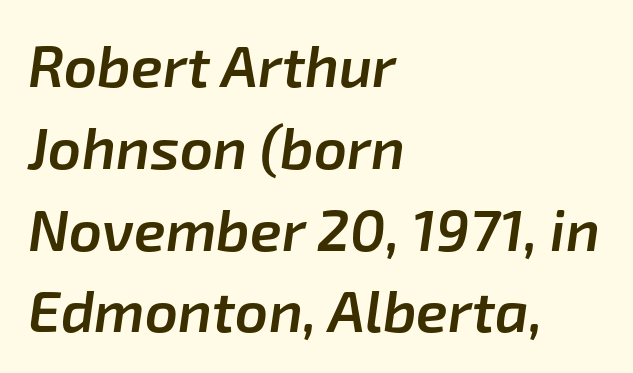
The image shows 58 px semibold type, italic (leaning right); set left-aligned, normal line spacing (1.41x), normal letter spacing, not underlined; low stroke contrast and a medium x-height.
